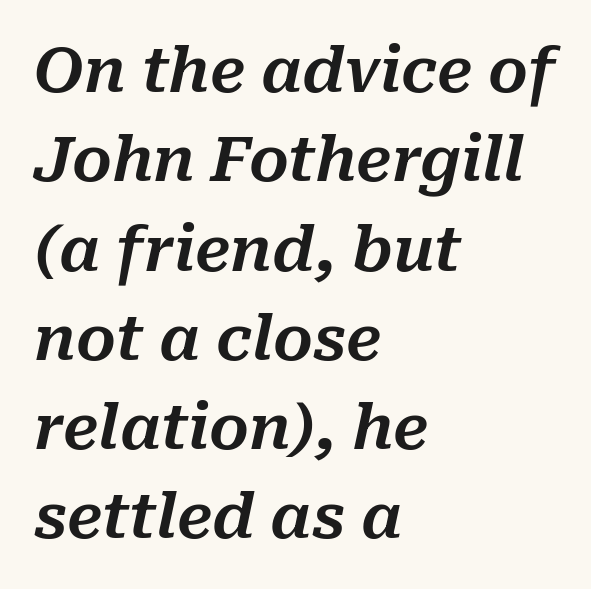
The image shows 62 px text type, italic (leaning right); set left-aligned, normal line spacing (1.44x), normal letter spacing, not underlined; medium stroke contrast and a medium x-height.
